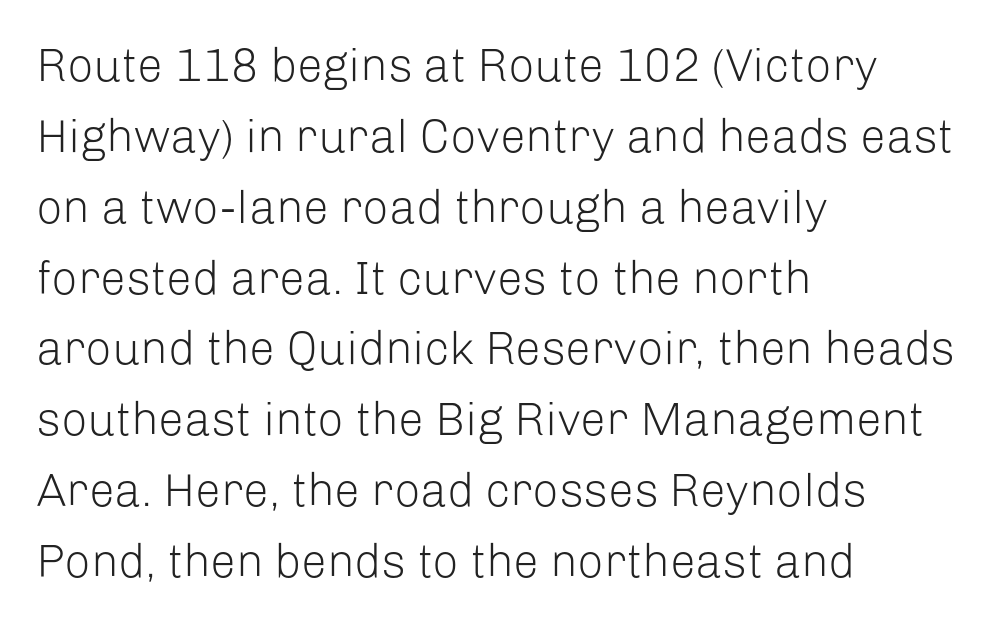
{"serif": "no", "italic": "no", "bold": "no", "weight": "light", "width": "normal", "stroke_contrast": "low", "x_height": "medium", "monospaced": "no", "underline": "no", "align": "left", "line_spacing": "normal", "line_spacing_ratio": 1.54, "letter_spacing": "normal", "letter_spacing_em": 0.0, "glyph_px": 46}
